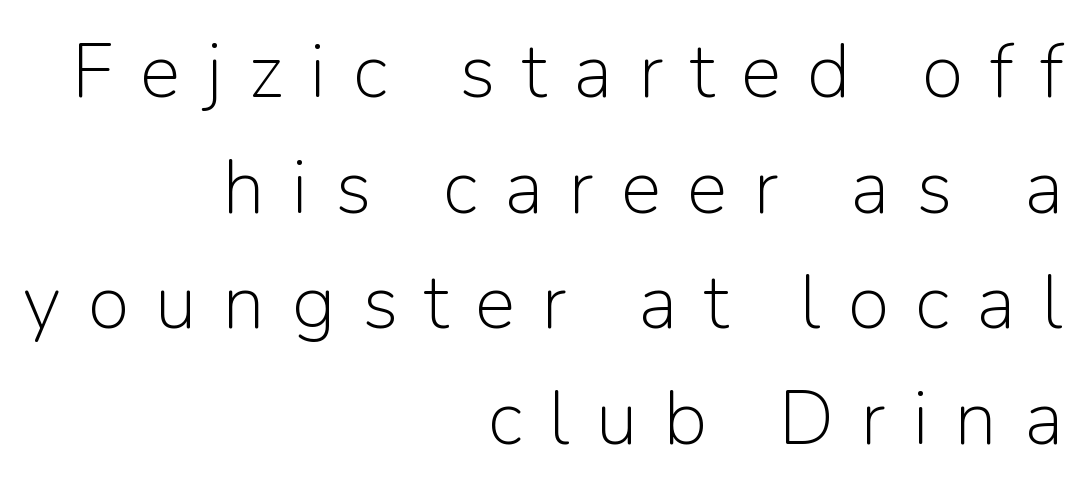
The image shows 76 px light sans-serif type, upright; set right-aligned, normal line spacing (1.52x), unusually wide letter spacing (+0.35 em), not underlined; low stroke contrast and a medium x-height.
